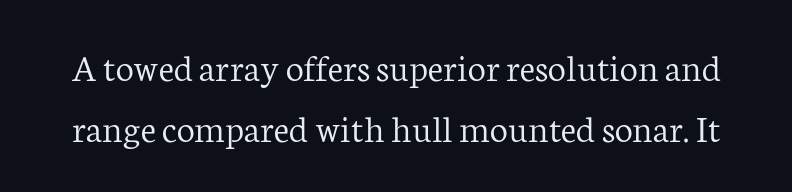
{"serif": "yes", "italic": "no", "bold": "no", "weight": "light", "width": "normal", "stroke_contrast": "low", "x_height": "medium", "monospaced": "no", "underline": "no", "line_spacing": "normal", "line_spacing_ratio": 1.53, "letter_spacing": "normal", "letter_spacing_em": 0.0, "glyph_px": 40}
